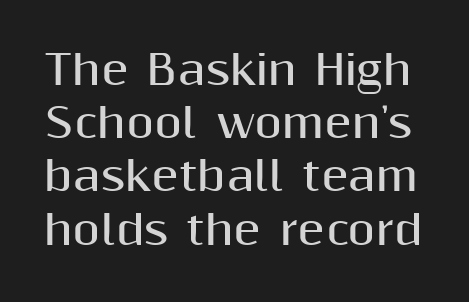
The zone under the glyphs is completely vacant. Each glyph is drawn with heavy, bold strokes. Standard letterfit; no display-style spreading of the glyphs. The face used here is proportionally spaced, like ordinary book or web type. Does the type have serifs? No, each stem ends abruptly.
